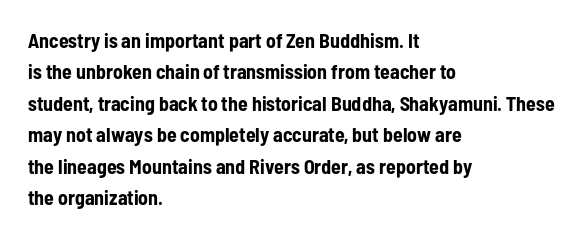
{"italic": "no", "bold": "yes", "underline": "no", "align": "left", "line_spacing": "normal", "line_spacing_ratio": 1.57, "letter_spacing": "normal", "letter_spacing_em": 0.0, "glyph_px": 20}
